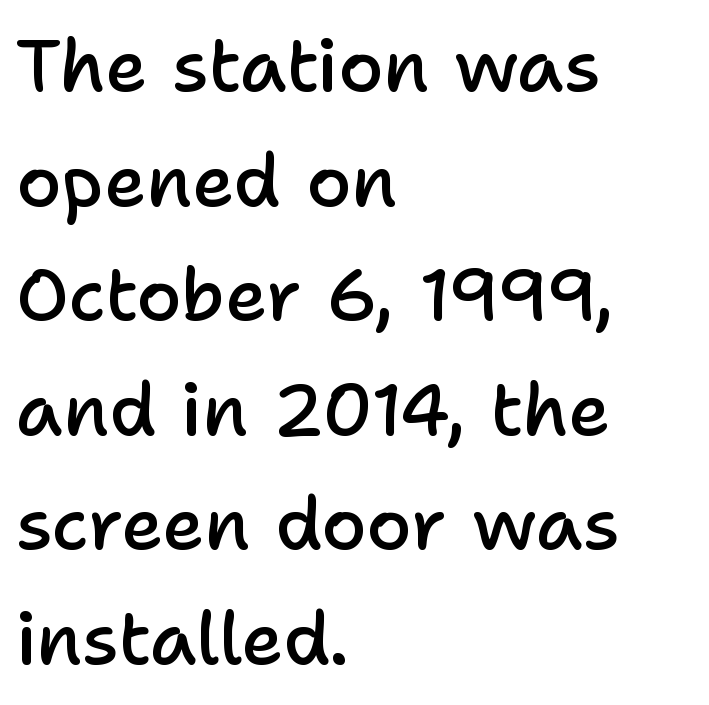
{"serif": "no", "italic": "no", "bold": "semi", "weight": "semibold", "width": "normal", "stroke_contrast": "low", "x_height": "medium", "monospaced": "no", "underline": "no", "align": "left", "line_spacing": "normal", "line_spacing_ratio": 1.57, "letter_spacing": "normal", "letter_spacing_em": 0.0, "glyph_px": 73}
